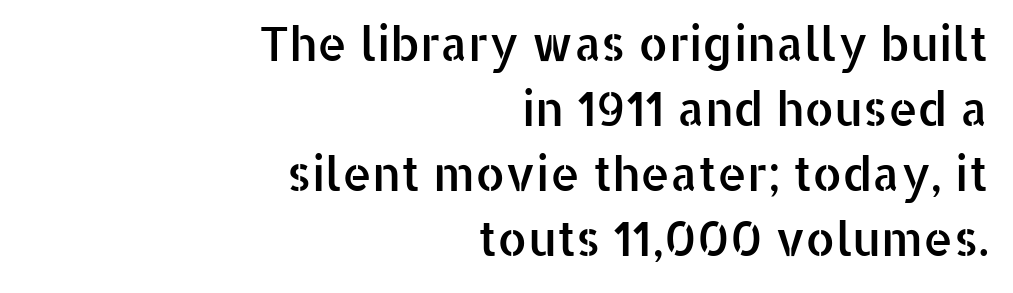
Q: Is the text italic (slanted)? A: No, it is upright.
Q: Is the typeface a serif or a sans-serif typeface? A: Sans-serif.
Q: Is the text underlined? A: No.
Q: How is the paragraph aligned? A: Right-aligned.
Q: Is the spacing between letters normal or unusually wide? A: Normal.
Q: Is the spacing between lines tight, normal or loose? A: Normal.
Q: Width (condensed, normal, or wide)? A: Normal.
Q: Stroke contrast? A: Low.
Q: x-height? A: Medium.
Q: Monospaced? A: No.
